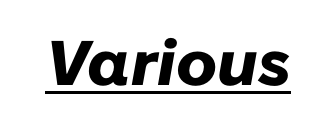
Q: Is the text bold? A: Yes.
Q: Is the text italic (slanted)? A: Yes, it leans right by about 10 degrees.
Q: Is the text underlined? A: Yes.
Q: Is the spacing between letters normal or unusually wide? A: Normal.
Q: Width (condensed, normal, or wide)? A: Normal.
Q: Stroke contrast? A: Low.
Q: x-height? A: Medium.
Q: Monospaced? A: No.
